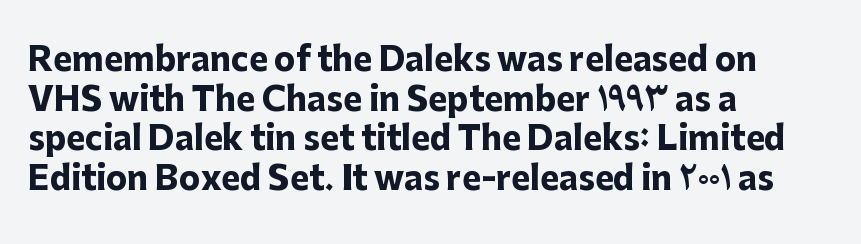
Q: Is the text bold? A: Yes.
Q: Is the text italic (slanted)? A: No, it is upright.
Q: Is the typeface a serif or a sans-serif typeface? A: Sans-serif.
Q: Is the text underlined? A: No.
Q: How is the paragraph aligned? A: Left-aligned.
Q: Is the spacing between letters normal or unusually wide? A: Normal.
Q: Width (condensed, normal, or wide)? A: Normal.
Q: Stroke contrast? A: Low.
Q: x-height? A: Medium.
Q: Monospaced? A: No.
